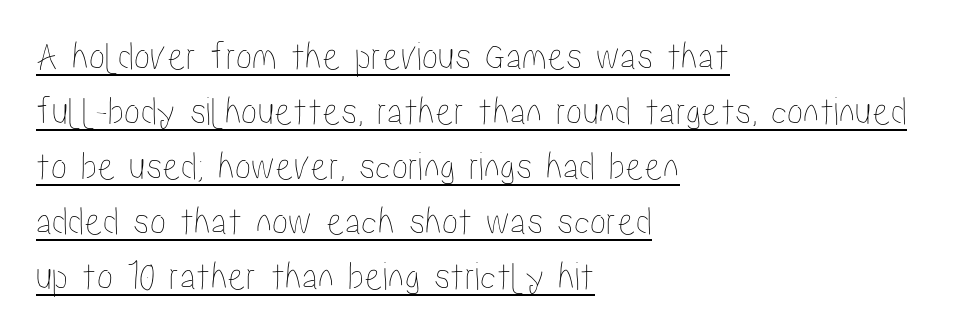
{"italic": "no", "width": "condensed", "stroke_contrast": "low", "x_height": "medium", "monospaced": "no", "underline": "yes", "align": "left", "line_spacing": "normal", "line_spacing_ratio": 1.34, "letter_spacing": "normal", "letter_spacing_em": 0.0, "glyph_px": 41}
